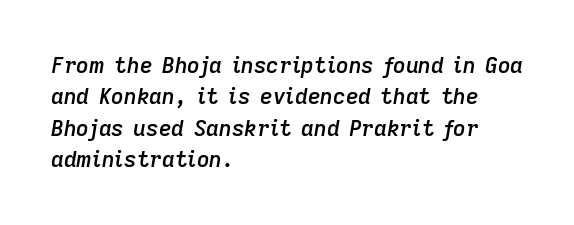
Q: Is the text bold? A: Semi-bold.
Q: Is the text italic (slanted)? A: Yes, it leans right by about 9 degrees.
Q: Is the text underlined? A: No.
Q: How is the paragraph aligned? A: Left-aligned.
Q: Is the spacing between letters normal or unusually wide? A: Normal.
Q: Is the spacing between lines tight, normal or loose? A: Normal.
